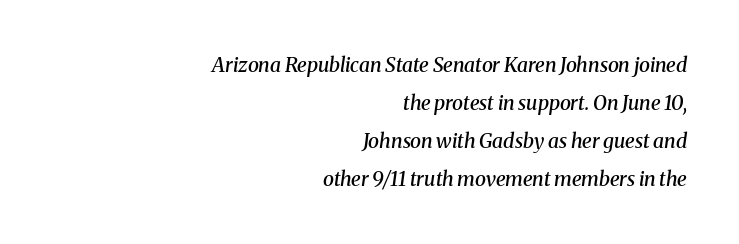
Q: Is the text bold? A: Semi-bold.
Q: Is the text italic (slanted)? A: Yes, it leans right by about 8 degrees.
Q: Is the text underlined? A: No.
Q: How is the paragraph aligned? A: Right-aligned.
Q: Is the spacing between letters normal or unusually wide? A: Normal.
Q: Is the spacing between lines tight, normal or loose? A: Loose.
